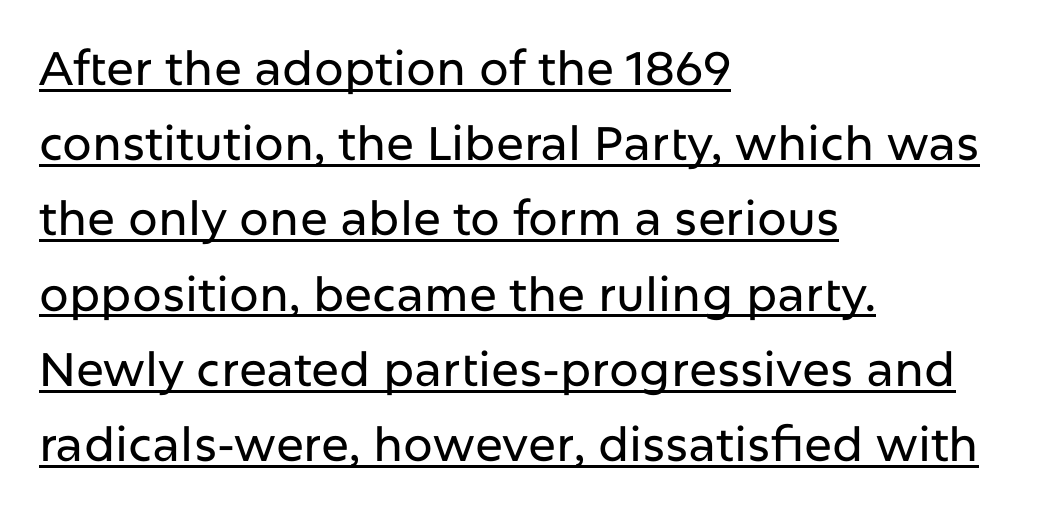
The paragraph has a hard left edge and a soft right edge. Caption: standard tracking, unaltered. Each letter's strokes conclude bluntly, with no projecting serifs. Baseline-to-baseline distance is the conventional proportion of letter height. Tall strokes in this sample are plumb rather than angled. A typesetter would call this proportional, since set widths differ per character.
